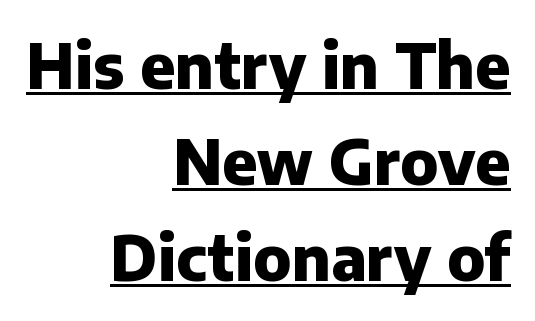
In terms of weight, the rendering is a true, heavy bold. What decoration does the sample have? An underline. A sans-serif font was chosen for this passage. The lines sit at an ordinary, default distance from one another. Honestly, the letter spacing is just normal — you wouldn't notice it. Do the characters align in a grid? No, the font is proportional.
